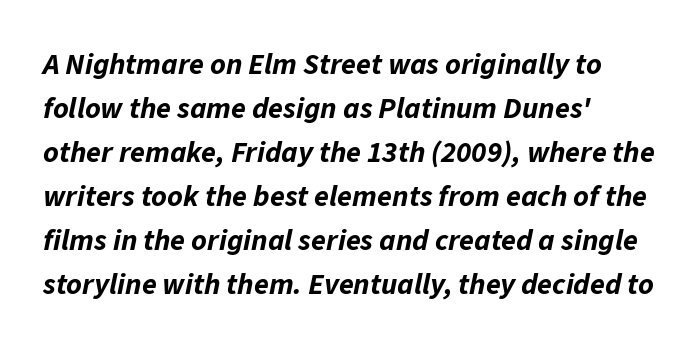
{"italic": "yes", "lean": "right", "slant_degrees": 11, "bold": "yes", "weight": "bold", "width": "normal", "stroke_contrast": "low", "x_height": "medium", "monospaced": "no", "underline": "no", "align": "left", "line_spacing": "normal", "line_spacing_ratio": 1.47, "letter_spacing": "normal", "letter_spacing_em": 0.0, "glyph_px": 30}
